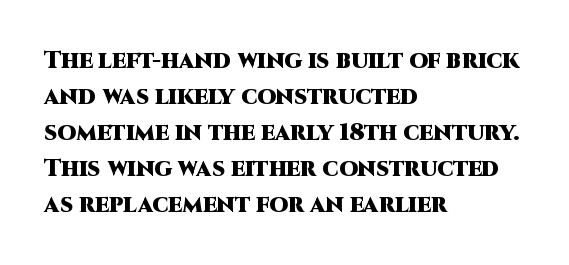
These lines are set flush left with a ragged right edge. Upright lettering throughout. Compared with typical body copy, the letter spacing here is the same. The line-height multiplier appears to be the usual default.
